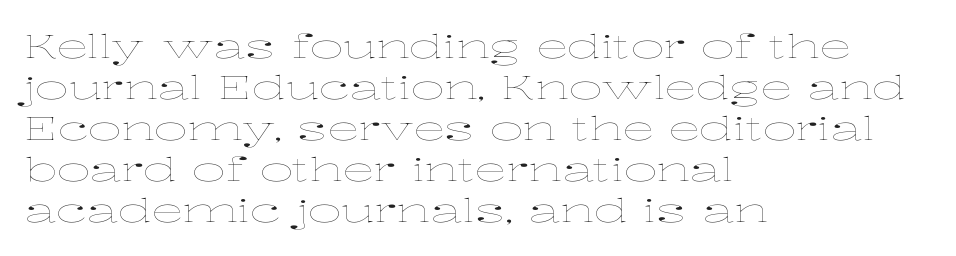
Q: Is the text bold? A: No.
Q: Is the text italic (slanted)? A: No, it is upright.
Q: Is the text underlined? A: No.
Q: How is the paragraph aligned? A: Left-aligned.
Q: Is the spacing between letters normal or unusually wide? A: Normal.
Q: Is the spacing between lines tight, normal or loose? A: Normal.
Q: Width (condensed, normal, or wide)? A: Wide.
Q: Stroke contrast? A: Low.
Q: x-height? A: Medium.
Q: Monospaced? A: No.
